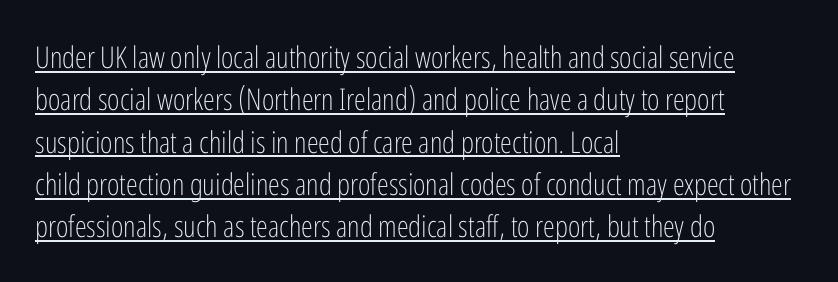
The image shows 30 px light, condensed sans-serif type, upright; set left-aligned, normal line spacing (1.41x), normal letter spacing, underlined; low stroke contrast and a medium x-height.
